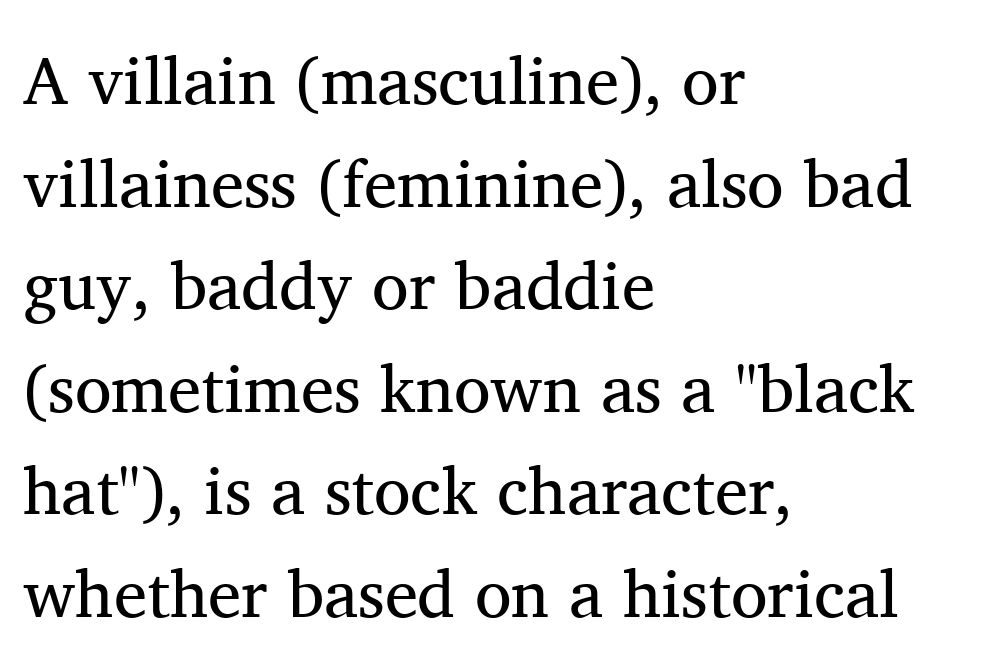
Think standard paragraph weight, or any step lighter than that. Rule under the text: the space is simply empty. Small tapered or slab feet sit at the stroke ends, so this counts as serif. What's the leading like? Ordinary, nothing unusual.
